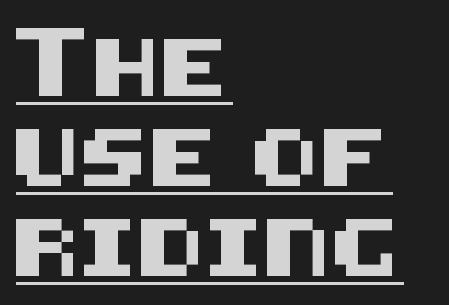
Serif or sans? Sans — the stroke terminals are bare. This rendering uses left alignment, leaving the right contour irregular. A typesetter would mark this as roman, not italic. The sample's only ornament is a line tracing under the words. Glyph-to-glyph distance matches everyday printed text.
